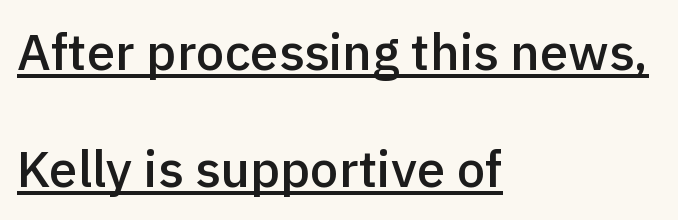
The image shows 51 px semibold sans-serif type, upright; set left-aligned, loose line spacing (2.3x), normal letter spacing, underlined; a medium x-height.
